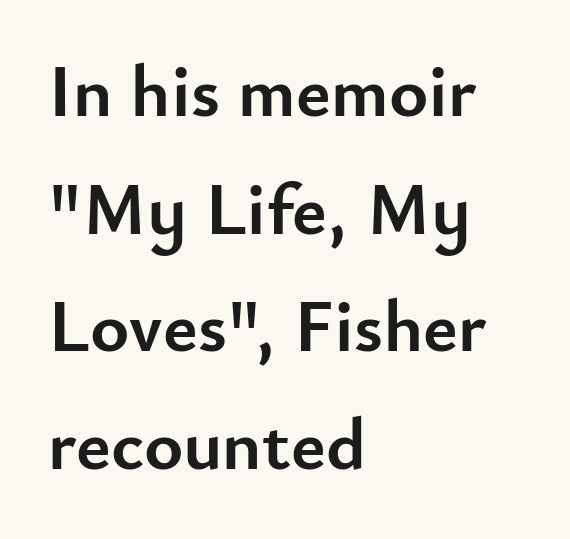
{"serif": "no", "italic": "no", "bold": "yes", "weight": "semibold", "width": "normal", "stroke_contrast": "low", "x_height": "small", "monospaced": "no", "underline": "no", "align": "left", "line_spacing": "normal", "line_spacing_ratio": 1.59, "letter_spacing": "normal", "letter_spacing_em": 0.0, "glyph_px": 74}
